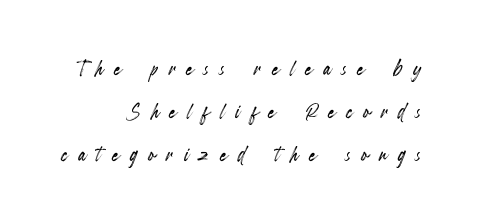
{"underline": "no", "line_spacing": "normal", "line_spacing_ratio": 1.59, "letter_spacing": "wide", "letter_spacing_em": 0.4, "glyph_px": 27}
